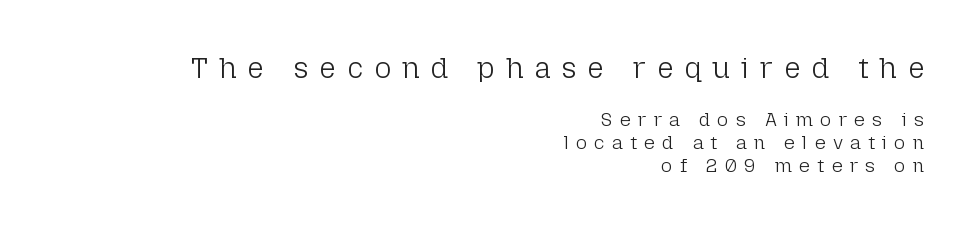
{"serif": "no", "italic": "no", "bold": "no", "weight": "light", "width": "normal", "stroke_contrast": "low", "x_height": "medium", "monospaced": "no", "underline": "no", "align": "right", "line_spacing_ratio": 1.21, "letter_spacing": "wide", "letter_spacing_em": 0.38, "larger_block": "first", "size_ratio": 1.53, "glyph_px": 29}
